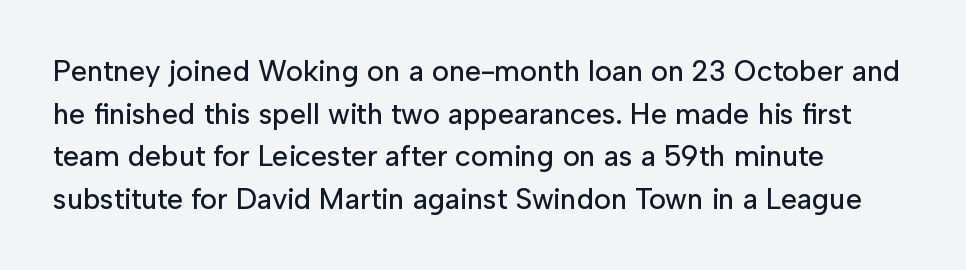
{"serif": "no", "italic": "no", "width": "normal", "stroke_contrast": "low", "x_height": "medium", "monospaced": "no", "underline": "no", "align": "left", "line_spacing": "normal", "line_spacing_ratio": 1.47, "letter_spacing": "normal", "letter_spacing_em": 0.0, "glyph_px": 29}
